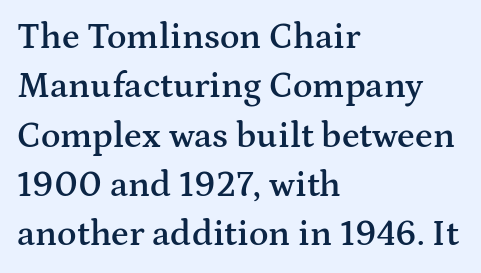
The image shows 36 px semibold, wide serif type, upright; set left-aligned, normal line spacing (1.37x), normal letter spacing, not underlined; medium stroke contrast and a medium x-height.
